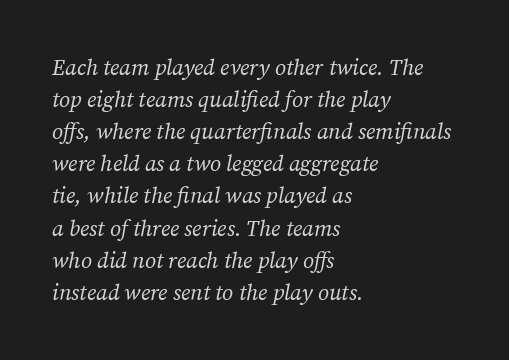
Q: Is the text bold? A: No.
Q: Is the text italic (slanted)? A: Yes, it leans right by about 12 degrees.
Q: Is the text underlined? A: No.
Q: How is the paragraph aligned? A: Left-aligned.
Q: Is the spacing between letters normal or unusually wide? A: Normal.
Q: Is the spacing between lines tight, normal or loose? A: Normal.
